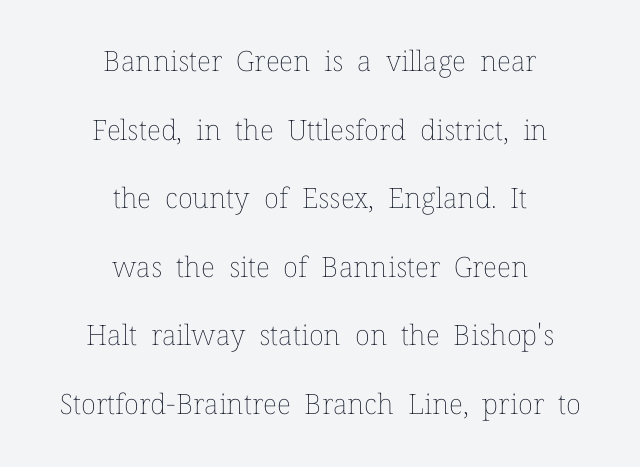
The image shows 28 px thin type, upright; set centered, loose line spacing (2.45x), normal letter spacing, not underlined; low stroke contrast and a medium x-height.
